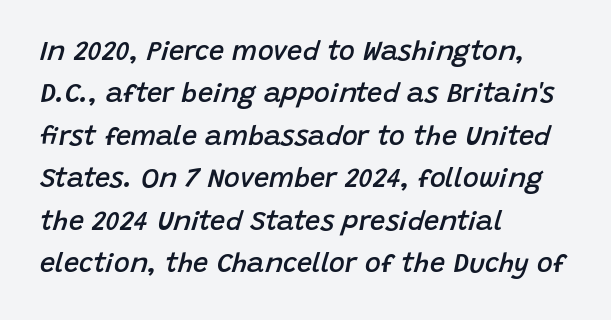
The image shows 27 px text type, italic (leaning right); set left-aligned, normal line spacing (1.57x), normal letter spacing, not underlined.
